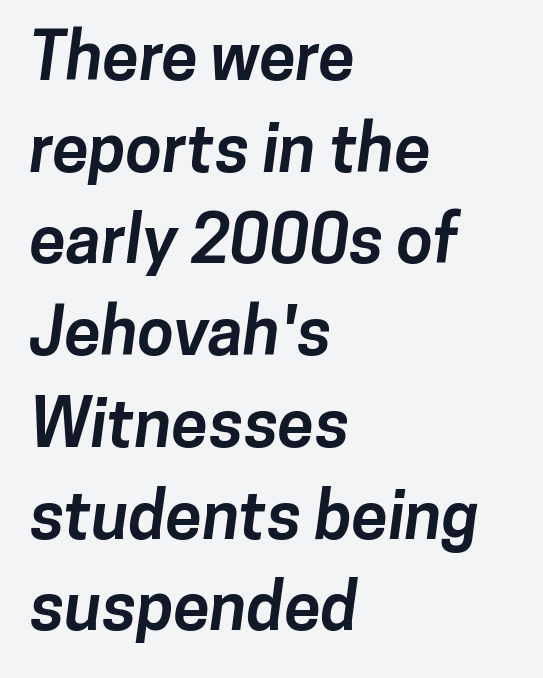
The rendering shows plain stroke endings on the letterforms — a sans-serif design. Whoever set this chose a conventional vertical rhythm. The rendering uses natural spacing where letterforms have individual widths. The glyphs are unaccompanied by any horizontal stroke below them. Does the copy run flush right? No — it runs flush left. The sample has been set heavy, in full bold.
